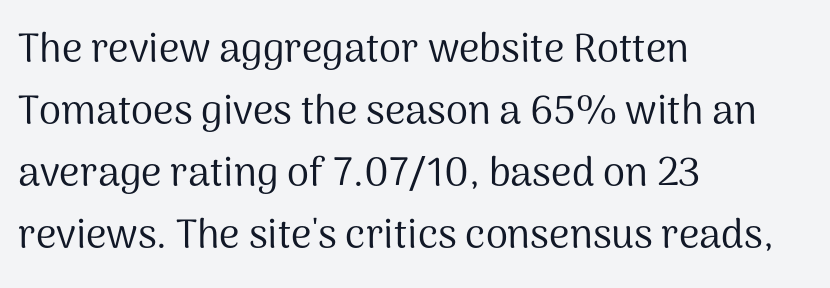
The image shows 40 px regular-weight sans-serif type, upright; set left-aligned, normal line spacing (1.55x), normal letter spacing, not underlined; medium stroke contrast and a medium x-height.
